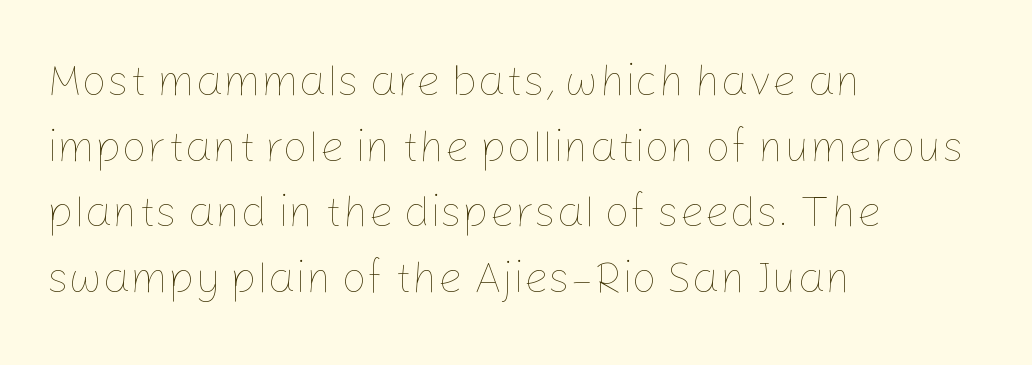
Every row of glyphs begins at an identical x-position on the left. This sample uses an upright cut, with every glyph sitting square on the baseline. You could not count columns in this text — the font is proportionally spaced. The face used here is rendered with its standard letterfit.
